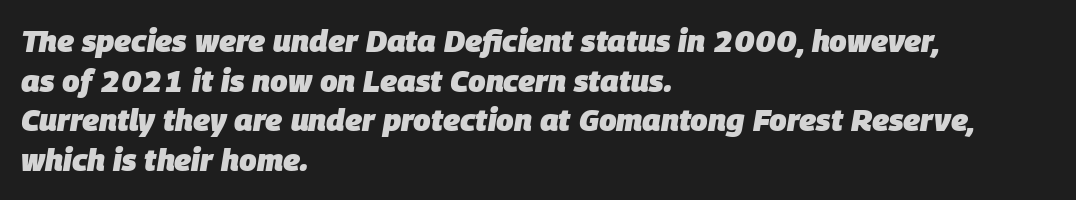
Descender tails drop into unmarked territory. What's the leading like? Ordinary, nothing unusual. Does extra space separate the letters? No, they use regular spacing. Looks like regular typesetting: each glyph gets only the width it needs. This rendering uses left alignment, leaving the right contour irregular.
